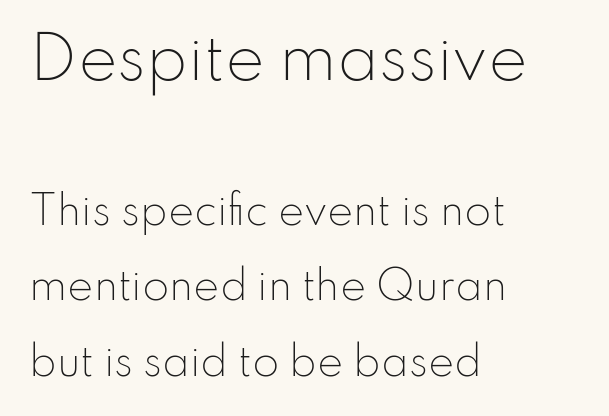
Q: Is the text bold? A: No.
Q: Is the text italic (slanted)? A: No, it is upright.
Q: Is the typeface a serif or a sans-serif typeface? A: Sans-serif.
Q: Is the text underlined? A: No.
Q: How is the paragraph aligned? A: Left-aligned.
Q: Is the spacing between letters normal or unusually wide? A: Normal.
Q: Is the spacing between lines tight, normal or loose? A: Loose.
Q: Which block of text is set in a larger size, the first (top) or the second (bottom)? A: The first (top) one.
Q: Width (condensed, normal, or wide)? A: Normal.
Q: Stroke contrast? A: Low.
Q: x-height? A: Small.
Q: Monospaced? A: No.
